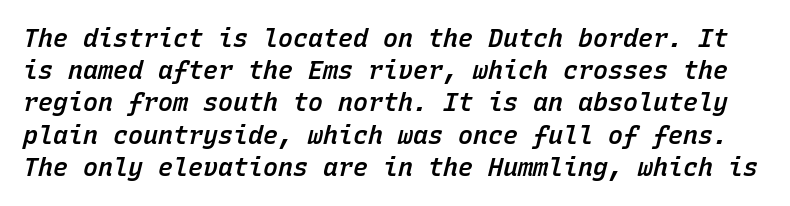
Q: Is the text bold? A: Semi-bold.
Q: Is the text italic (slanted)? A: Yes, it leans right by about 15 degrees.
Q: Is the text underlined? A: No.
Q: Is the spacing between letters normal or unusually wide? A: Normal.
Q: Is the spacing between lines tight, normal or loose? A: Normal.
